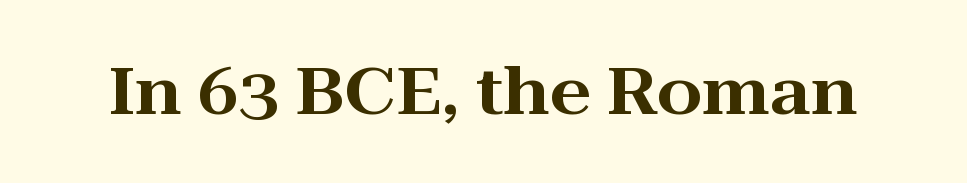
Q: Is the text italic (slanted)? A: No, it is upright.
Q: Is the typeface a serif or a sans-serif typeface? A: Serif.
Q: Is the text underlined? A: No.
Q: Is the spacing between letters normal or unusually wide? A: Normal.
Q: Width (condensed, normal, or wide)? A: Wide.
Q: Stroke contrast? A: High.
Q: x-height? A: Medium.
Q: Monospaced? A: No.
